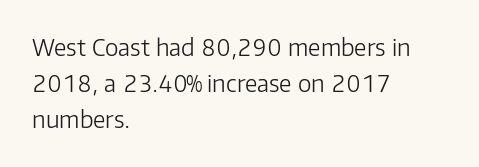
Nothing unusual about the tracking: characters are spaced as the font intends. The typesetter chose a ragged-right arrangement here. Vertical strokes here are truly vertical. In terms of leading, this rendering sits right in the middle.
